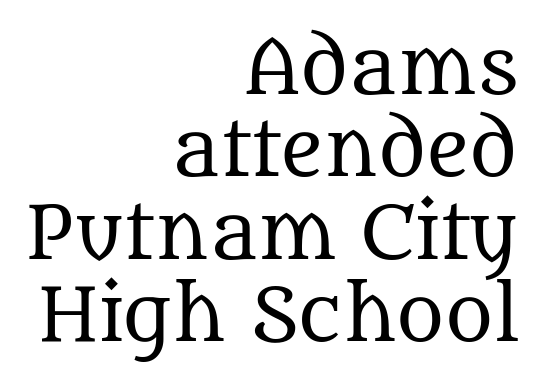
{"serif": "yes", "italic": "no", "bold": "no", "weight": "regular", "width": "normal", "stroke_contrast": "medium", "x_height": "large", "monospaced": "no", "underline": "no", "align": "right", "line_spacing": "tight", "line_spacing_ratio": 1.13, "letter_spacing": "normal", "letter_spacing_em": 0.0, "glyph_px": 73}
